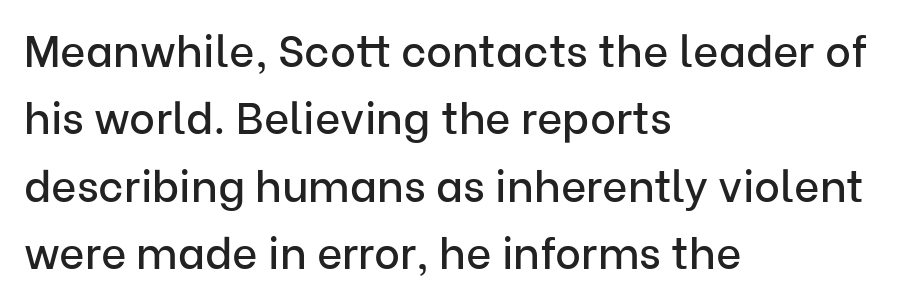
{"serif": "no", "italic": "no", "width": "normal", "stroke_contrast": "low", "x_height": "medium", "monospaced": "no", "underline": "no", "align": "left", "line_spacing": "normal", "line_spacing_ratio": 1.53, "letter_spacing": "normal", "letter_spacing_em": 0.0, "glyph_px": 44}
